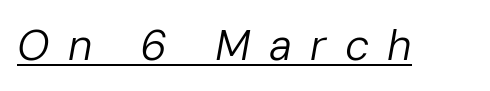
The image shows 43 px regular-weight type, italic (leaning right); set unusually wide letter spacing (+0.42 em), underlined; low stroke contrast and a medium x-height.
